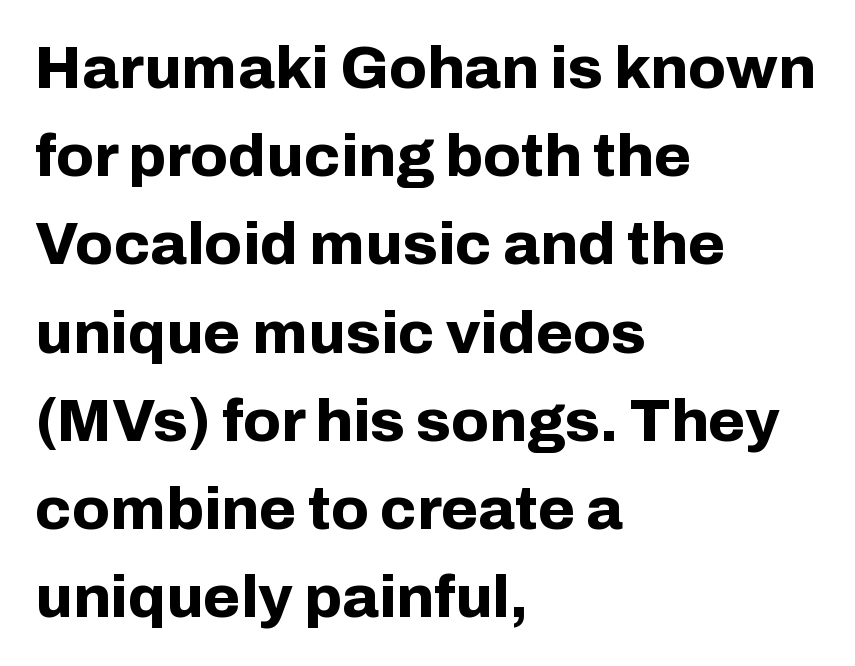
The lettering holds an erect, upright posture throughout. Visually the block forms a straight wall on the left and a jagged coastline on the right. Emphasis by weight is at full strength: bold. Any mark beneath the type? The region is blank. Character widths vary here, with narrow letters taking less room than wide ones. Unlike a traditional serif, this face leaves its strokes unadorned.
